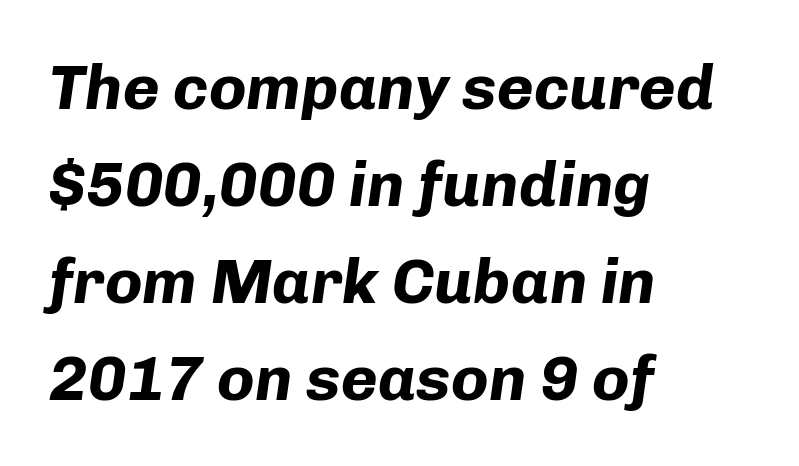
Q: Is the text bold? A: Yes.
Q: Is the text italic (slanted)? A: Yes, it leans right by about 8 degrees.
Q: Is the text underlined? A: No.
Q: How is the paragraph aligned? A: Left-aligned.
Q: Is the spacing between letters normal or unusually wide? A: Normal.
Q: Is the spacing between lines tight, normal or loose? A: Normal.
Q: Width (condensed, normal, or wide)? A: Normal.
Q: Stroke contrast? A: Low.
Q: x-height? A: Medium.
Q: Monospaced? A: No.
